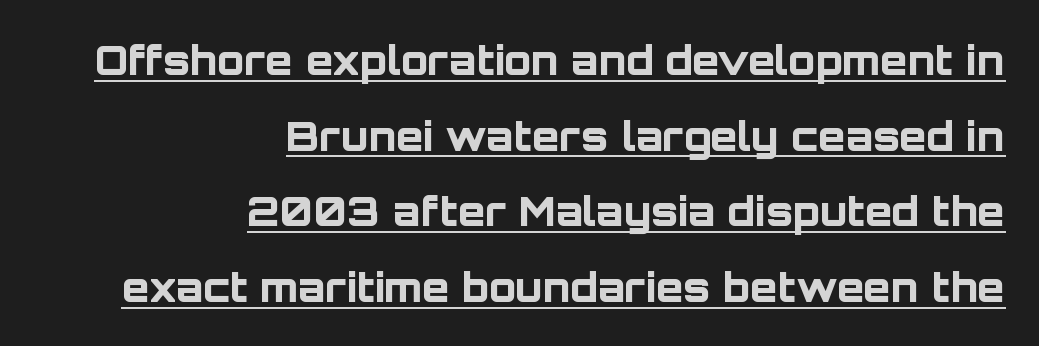
Q: Is the text bold? A: Yes.
Q: Is the text italic (slanted)? A: No, it is upright.
Q: Is the typeface a serif or a sans-serif typeface? A: Sans-serif.
Q: Is the text underlined? A: Yes.
Q: How is the paragraph aligned? A: Right-aligned.
Q: Is the spacing between letters normal or unusually wide? A: Normal.
Q: Width (condensed, normal, or wide)? A: Normal.
Q: Stroke contrast? A: Low.
Q: x-height? A: Large.
Q: Monospaced? A: No.
